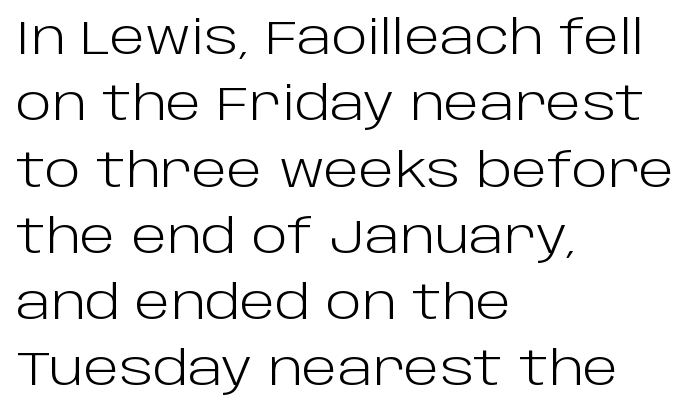
The image shows 47 px light sans-serif type, upright; set left-aligned, normal line spacing (1.41x), normal letter spacing, not underlined; low stroke contrast and a large x-height.
